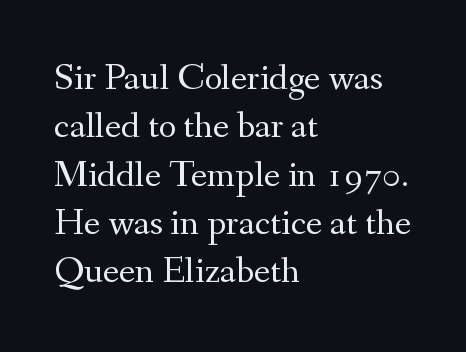
The image shows 38 px regular-weight serif type, upright; set left-aligned, normal line spacing (1.27x), normal letter spacing, not underlined; medium stroke contrast and a small x-height.
